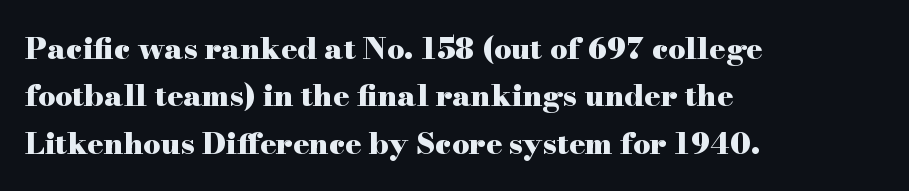
The vertical gap from one line to the next is medium. Little horizontal feet cap the strokes, marking this as serif type. In terms of posture, this sample is upright. Beneath every word, the page is bare. The passage is arranged the way most books set body copy — flush left. The gaps between neighbouring characters are ordinary and unremarkable.
